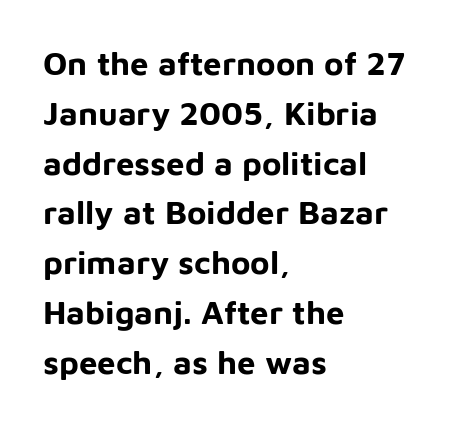
Q: Is the text bold? A: Yes.
Q: Is the text italic (slanted)? A: No, it is upright.
Q: Is the typeface a serif or a sans-serif typeface? A: Sans-serif.
Q: Is the text underlined? A: No.
Q: How is the paragraph aligned? A: Left-aligned.
Q: Is the spacing between letters normal or unusually wide? A: Normal.
Q: Is the spacing between lines tight, normal or loose? A: Normal.
Q: Width (condensed, normal, or wide)? A: Normal.
Q: Stroke contrast? A: Low.
Q: x-height? A: Medium.
Q: Monospaced? A: No.
